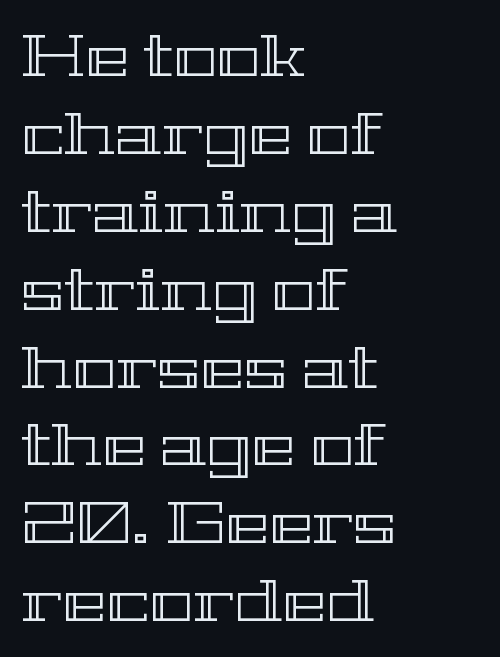
The image shows 59 px wide type, upright; set left-aligned, normal line spacing (1.32x), normal letter spacing, not underlined; a medium x-height.
